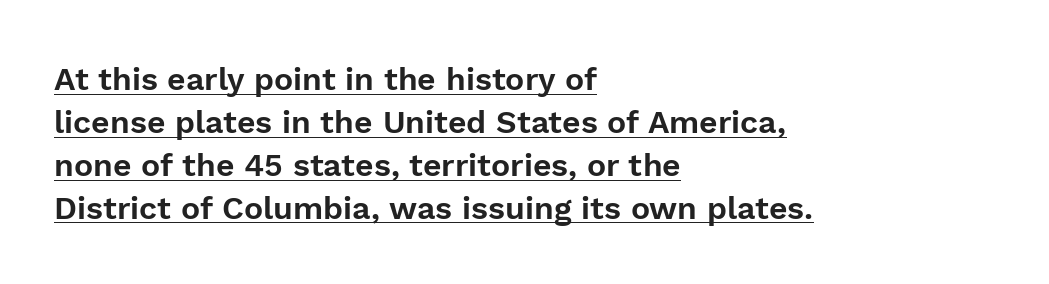
Do the letters lean? They stand straight. Looks like regular typesetting: each glyph gets only the width it needs. Notice how the passage keeps a crisp vertical edge on the left only. Quick note: underline on. Does the type have serifs? No, each stem ends abruptly. Summary of vertical rhythm: regular, with standard interline spacing.
